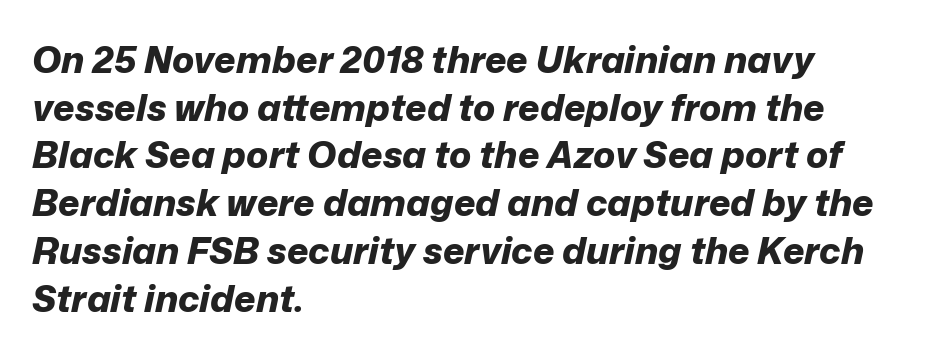
The image shows 37 px bold type, italic (leaning right); set left-aligned, normal line spacing (1.29x), normal letter spacing, not underlined; low stroke contrast and a medium x-height.
